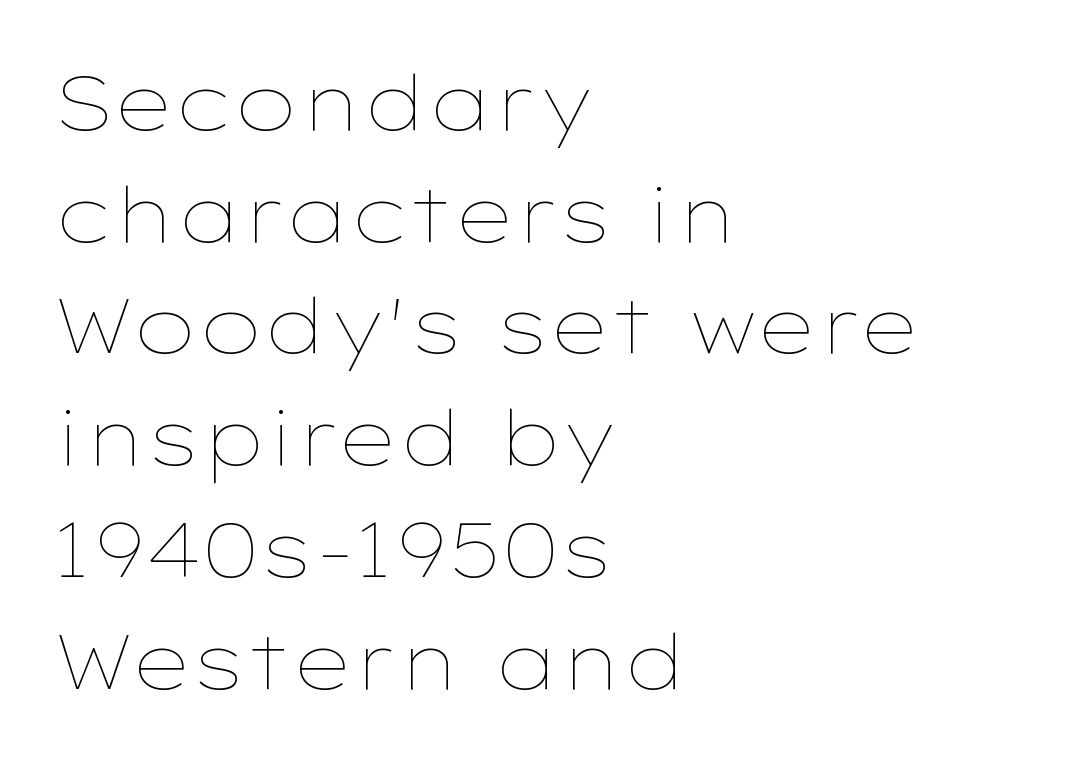
The image shows 76 px thin, wide type, upright; set left-aligned, normal line spacing (1.47x), normal letter spacing, not underlined; low stroke contrast and a medium x-height.
